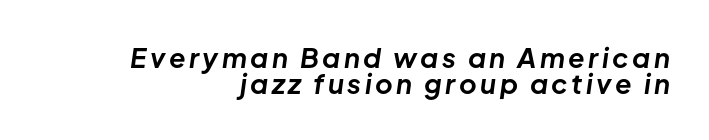
Short and long lines alike share a common ending point at right. Leading: reduced. The font is running at its bold setting. This rendering features lettering with no underline. Notice how the stems are inclined rather than vertical — that's the hallmark of italics.
